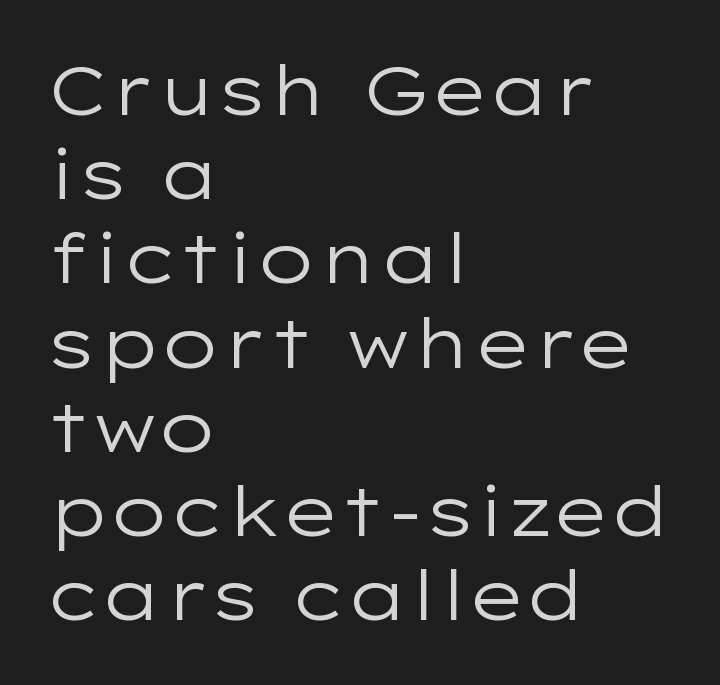
The gaps between neighbouring characters are ordinary and unremarkable. The paragraph has a hard left edge and a soft right edge. The baseline area is clear. Heaviness? Minimal to ordinary, like unemphasized prose.
